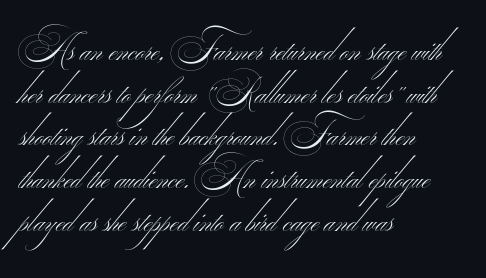
{"serif": "no", "bold": "no", "weight": "thin", "width": "wide", "stroke_contrast": "medium", "monospaced": "no", "underline": "no", "align": "left", "line_spacing_ratio": 1.22, "letter_spacing": "normal", "letter_spacing_em": 0.0, "glyph_px": 35}
